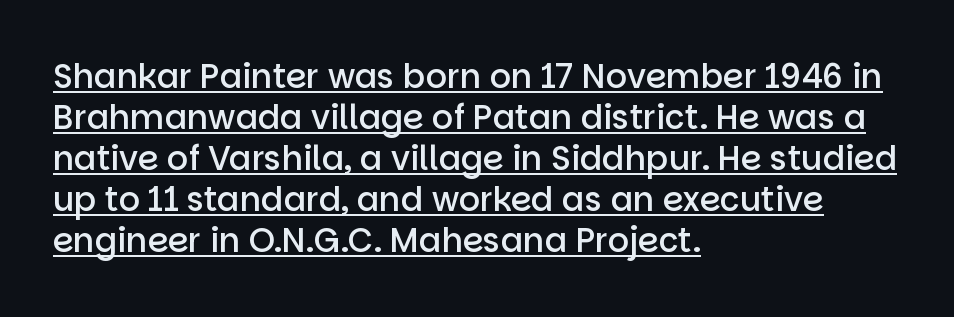
Decoration check: the copy is underlined. The face used here is proportionally spaced, like ordinary book or web type. Caption: multi-line text, flush left, ragged right. The text was rendered using a sans face with plain stroke endings. The passage shown is semibold, sitting just below true bold.
